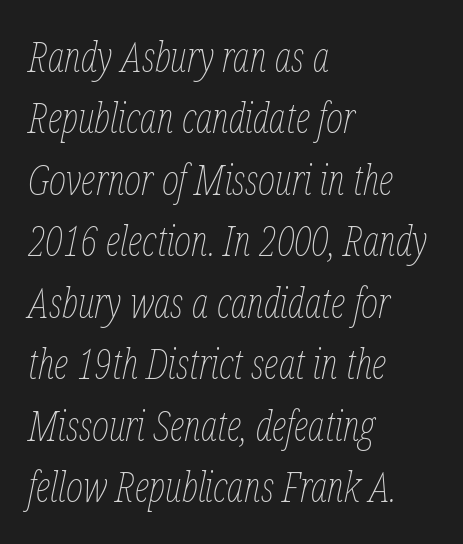
Leading matches the norm, producing a regular column. The glyphs look as if they've been sheared to an angle. Is the type heavy? It reads as light-to-regular instead. Descenders hang freely into open space. Observe the ordinary spacing: letters are neighbours, not strangers.
